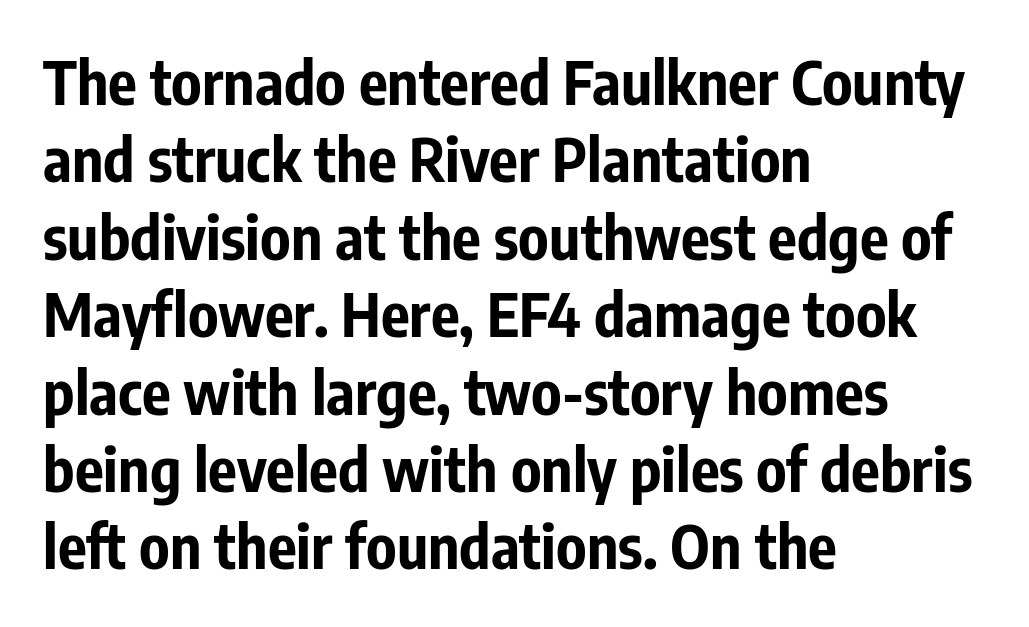
{"serif": "no", "italic": "no", "bold": "yes", "weight": "bold", "width": "condensed", "stroke_contrast": "low", "x_height": "medium", "monospaced": "no", "underline": "no", "align": "left", "line_spacing": "normal", "line_spacing_ratio": 1.29, "letter_spacing": "normal", "letter_spacing_em": 0.0, "glyph_px": 60}
